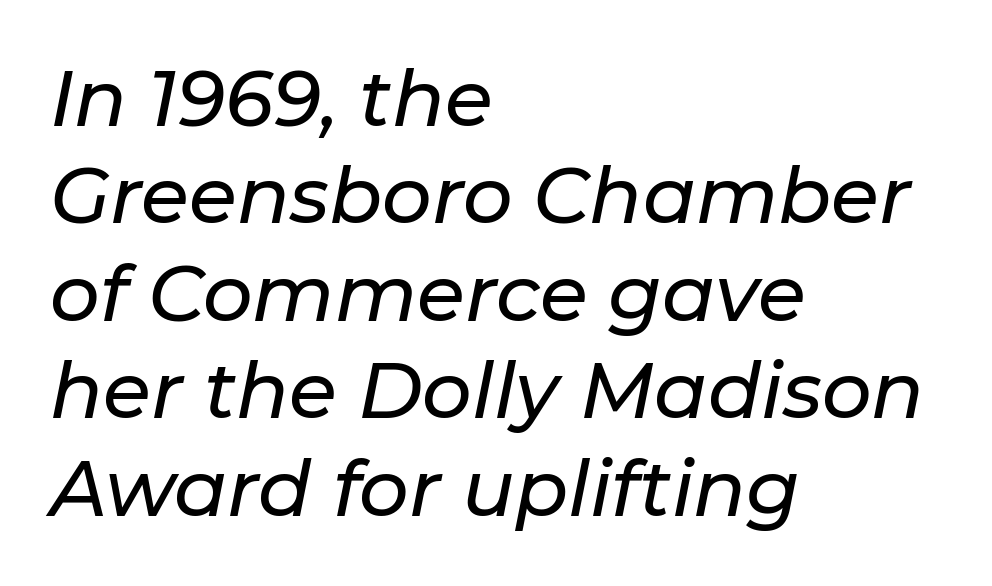
Q: Is the text italic (slanted)? A: Yes, it leans right by about 11 degrees.
Q: Is the text underlined? A: No.
Q: How is the paragraph aligned? A: Left-aligned.
Q: Is the spacing between letters normal or unusually wide? A: Normal.
Q: Is the spacing between lines tight, normal or loose? A: Normal.
Q: Width (condensed, normal, or wide)? A: Normal.
Q: Stroke contrast? A: Low.
Q: x-height? A: Medium.
Q: Monospaced? A: No.
